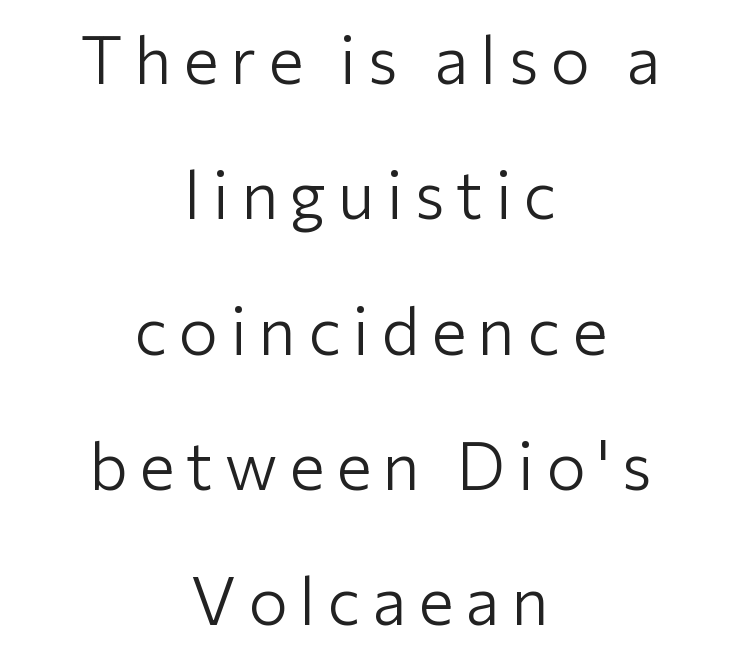
The image shows 66 px light sans-serif type, upright; set centered, loose line spacing (2.05x), not underlined; low stroke contrast and a medium x-height.
